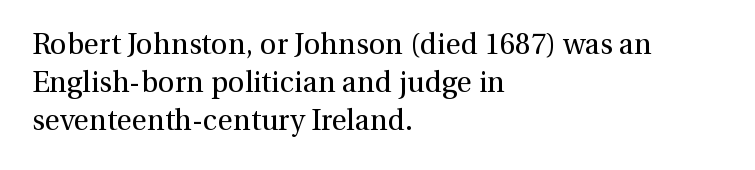
Q: Is the text bold? A: No.
Q: Is the text italic (slanted)? A: No, it is upright.
Q: Is the typeface a serif or a sans-serif typeface? A: Serif.
Q: Is the text underlined? A: No.
Q: How is the paragraph aligned? A: Left-aligned.
Q: Is the spacing between letters normal or unusually wide? A: Normal.
Q: Is the spacing between lines tight, normal or loose? A: Normal.
Q: Width (condensed, normal, or wide)? A: Normal.
Q: Stroke contrast? A: Medium.
Q: x-height? A: Medium.
Q: Monospaced? A: No.
